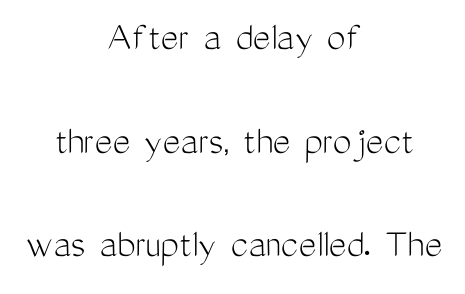
{"serif": "no", "italic": "no", "bold": "no", "weight": "light", "width": "condensed", "stroke_contrast": "medium", "x_height": "medium", "monospaced": "no", "underline": "no", "align": "center", "line_spacing": "loose", "line_spacing_ratio": 2.47, "letter_spacing": "normal", "letter_spacing_em": 0.0, "glyph_px": 42}
